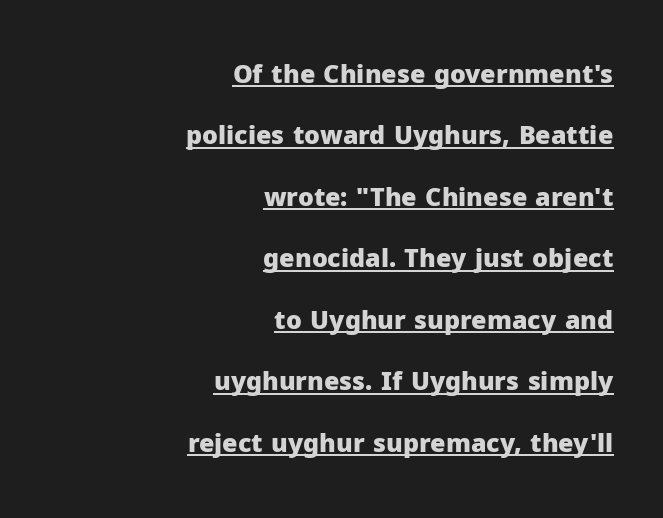
The image shows 25 px bold type, upright; set right-aligned, loose line spacing (2.46x), normal letter spacing, underlined.
